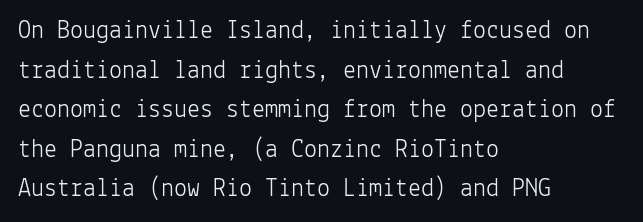
The block of text has a typical density, with ordinary space between rows. The line texture is even and compact thanks to regular tracking. Nothing heavy about these letters — not bold at all. Which margin do the lines hug? The left one — the right edge is uneven.
